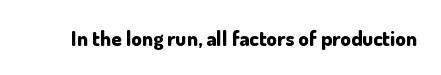
The image shows 21 px bold type, upright; set normal letter spacing, not underlined.
